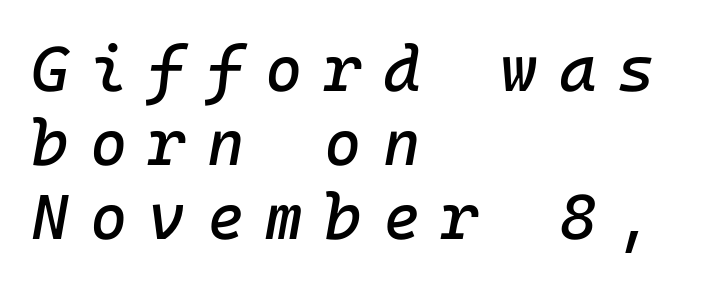
Any mark beneath the type? The region is blank. An italicized treatment has been applied to the whole sample. Does the copy run flush right? No — it runs flush left. Substantial extra tracking has been applied to these lines.
